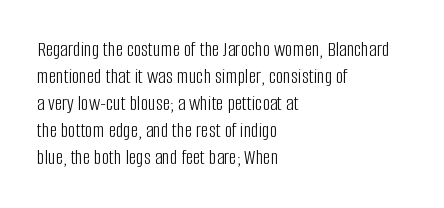
{"italic": "no", "bold": "no", "underline": "no", "align": "left", "line_spacing": "normal", "line_spacing_ratio": 1.28, "letter_spacing": "normal", "letter_spacing_em": 0.0, "glyph_px": 21}
